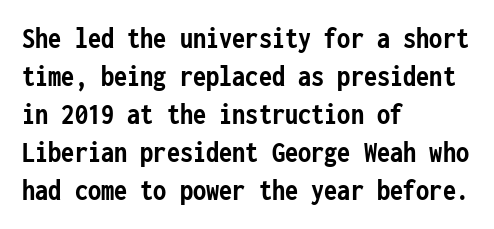
Q: Is the text bold? A: Yes.
Q: Is the text italic (slanted)? A: No, it is upright.
Q: Is the typeface a serif or a sans-serif typeface? A: Sans-serif.
Q: Is the text underlined? A: No.
Q: How is the paragraph aligned? A: Left-aligned.
Q: Is the spacing between letters normal or unusually wide? A: Normal.
Q: Is the spacing between lines tight, normal or loose? A: Normal.
Q: Width (condensed, normal, or wide)? A: Condensed.
Q: Stroke contrast? A: Low.
Q: x-height? A: Medium.
Q: Monospaced? A: Yes.
